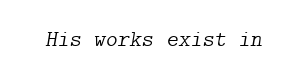
The image shows 23 px text type, italic (leaning right); set normal letter spacing, not underlined.
